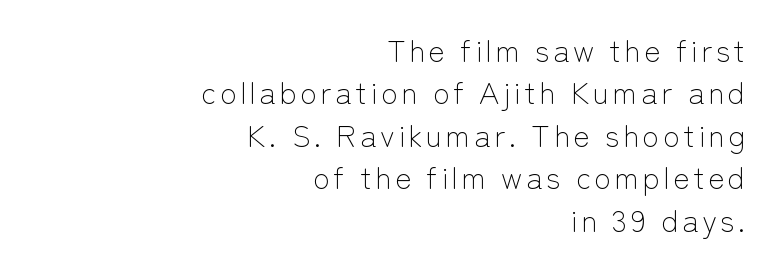
The lines in this sample share a right terminus and differ only in where they begin. The line-height multiplier appears to be the usual default. Spacing verdict: proportional, widths tailored to each character. It's the straight-up-and-down kind of type.
